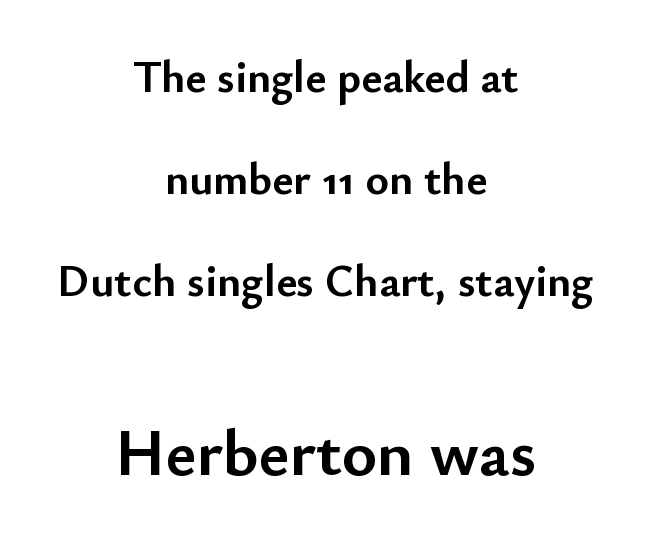
The image shows 67 px semibold sans-serif type, upright; set centered, loose line spacing (2.27x), normal letter spacing, not underlined; the second (bottom) block is 1.49x larger; low stroke contrast and a small x-height.
